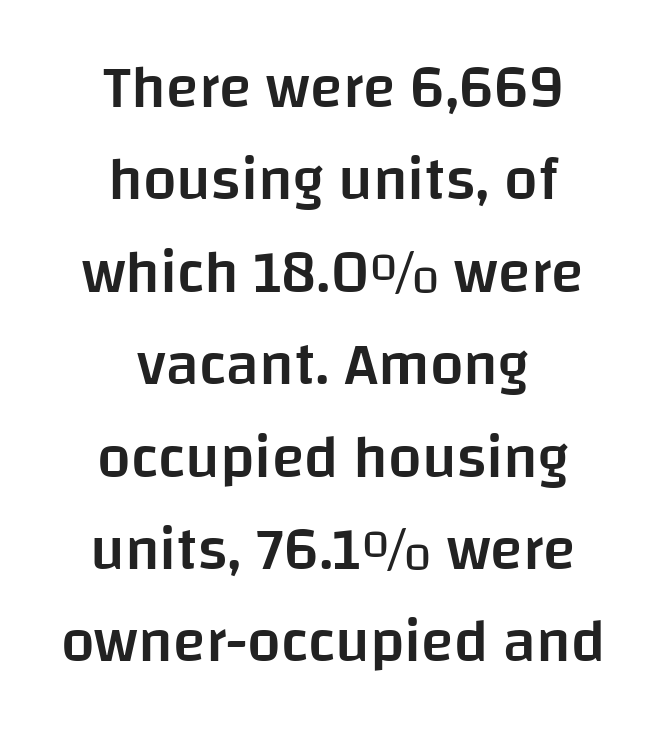
{"serif": "no", "italic": "no", "bold": "semi", "weight": "semibold", "width": "normal", "stroke_contrast": "low", "x_height": "large", "monospaced": "no", "underline": "no", "align": "center", "line_spacing": "normal", "line_spacing_ratio": 1.54, "letter_spacing": "normal", "letter_spacing_em": 0.0, "glyph_px": 60}
